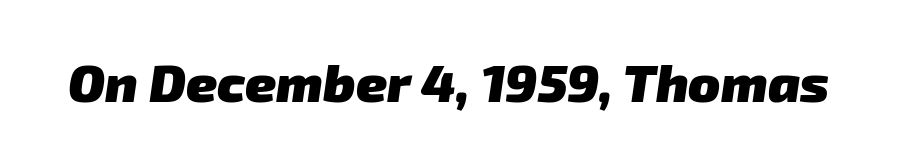
{"serif": "no", "bold": "yes", "weight": "heavy", "width": "normal", "stroke_contrast": "low", "x_height": "medium", "monospaced": "no", "underline": "no", "letter_spacing": "normal", "letter_spacing_em": 0.0, "glyph_px": 53}
